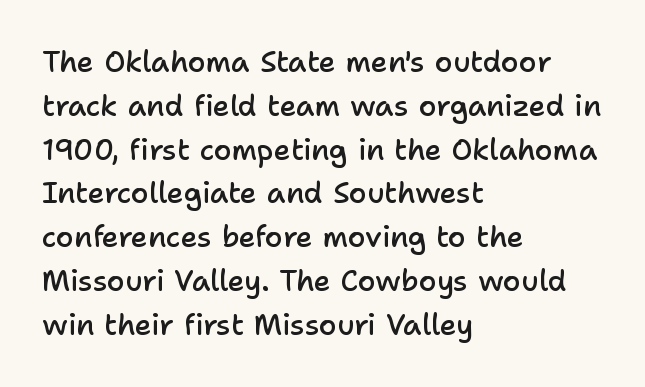
The image shows 29 px semibold sans-serif type, upright; set left-aligned, normal line spacing (1.51x), normal letter spacing, not underlined; low stroke contrast and a medium x-height.
